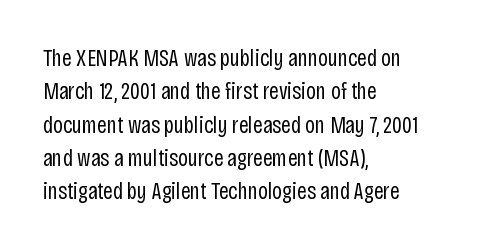
{"italic": "no", "bold": "no", "underline": "no", "align": "left", "line_spacing": "normal", "line_spacing_ratio": 1.39, "letter_spacing": "normal", "letter_spacing_em": 0.0, "glyph_px": 24}
